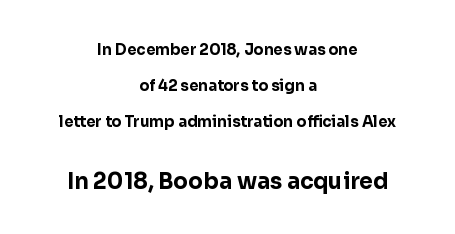
The passage is arranged like a title page — every line centered. The words here are not underlined. The passage shown is emphatically bold. Tall strokes in this sample are plumb rather than angled. This block would shrink considerably if given ordinary leading; it's expanded now.
